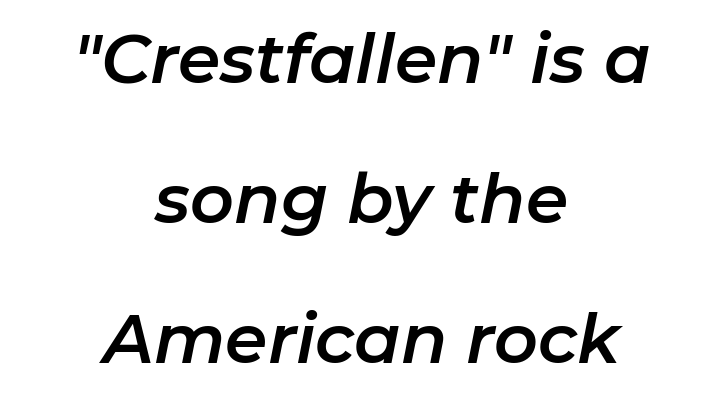
A typesetter would mark this as italic. Airy leading. Is this a fixed-width face? No — the glyphs have proportional, varying widths. This sample uses plain, unmodified letter spacing.
